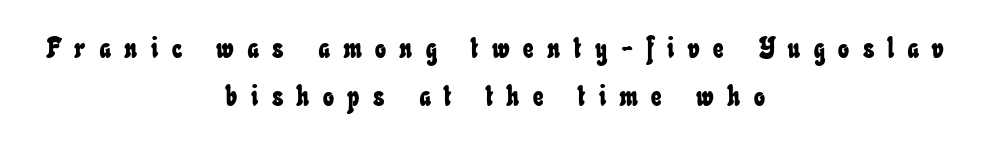
Q: Is the text underlined? A: No.
Q: How is the paragraph aligned? A: Centered.
Q: Is the spacing between letters normal or unusually wide? A: Unusually wide.
Q: Is the spacing between lines tight, normal or loose? A: Normal.
Q: Width (condensed, normal, or wide)? A: Condensed.
Q: Stroke contrast? A: Low.
Q: x-height? A: Small.
Q: Monospaced? A: No.
